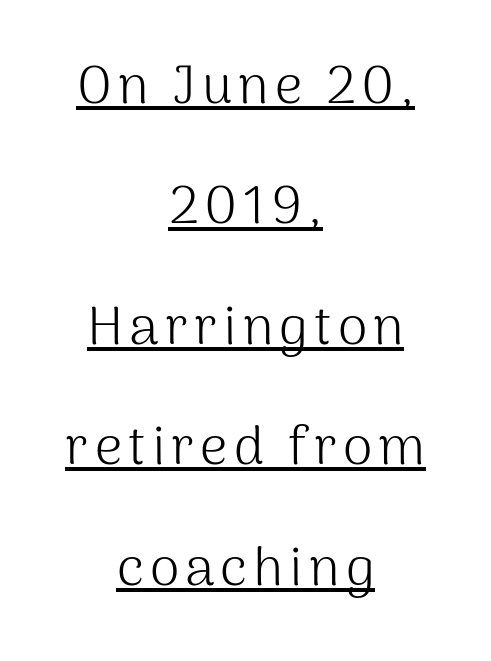
Q: Is the text bold? A: No.
Q: Is the text italic (slanted)? A: No, it is upright.
Q: Is the typeface a serif or a sans-serif typeface? A: Sans-serif.
Q: Is the text underlined? A: Yes.
Q: How is the paragraph aligned? A: Centered.
Q: Is the spacing between lines tight, normal or loose? A: Loose.
Q: Width (condensed, normal, or wide)? A: Normal.
Q: Stroke contrast? A: Medium.
Q: x-height? A: Medium.
Q: Monospaced? A: No.
